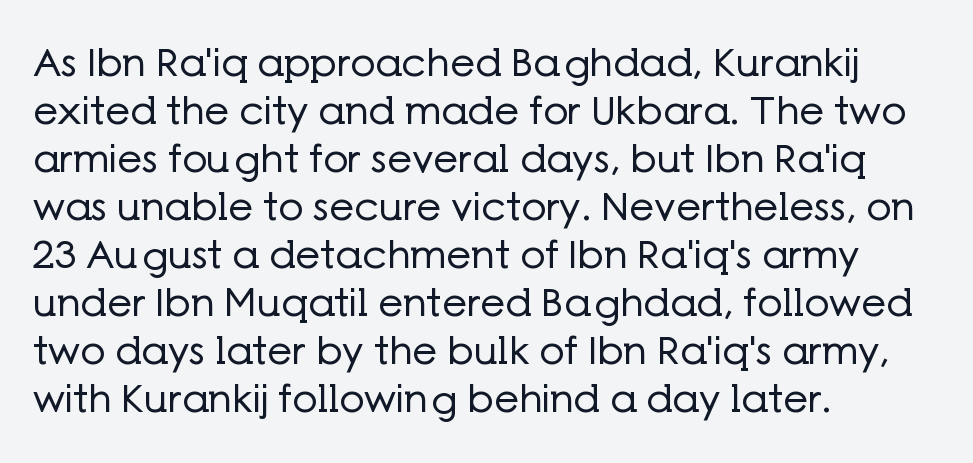
Q: Is the text bold? A: No.
Q: Is the text italic (slanted)? A: No, it is upright.
Q: Is the typeface a serif or a sans-serif typeface? A: Sans-serif.
Q: Is the text underlined? A: No.
Q: How is the paragraph aligned? A: Left-aligned.
Q: Is the spacing between letters normal or unusually wide? A: Normal.
Q: Width (condensed, normal, or wide)? A: Normal.
Q: Stroke contrast? A: Low.
Q: x-height? A: Medium.
Q: Monospaced? A: No.
